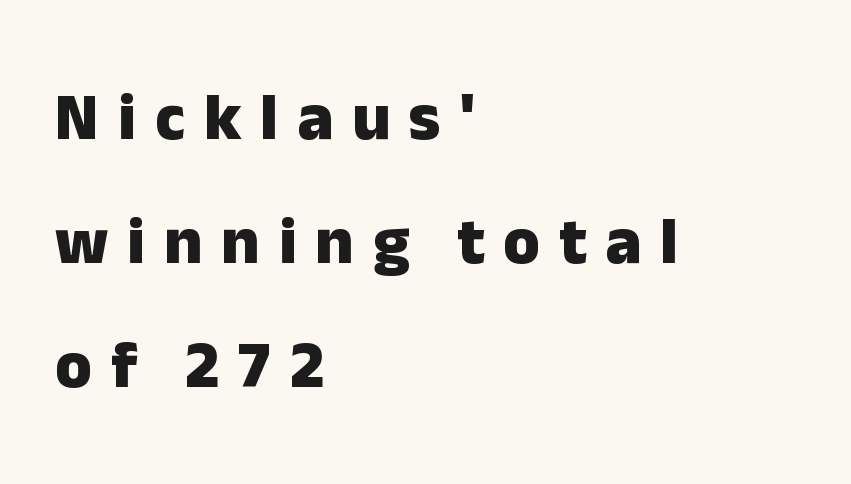
The image shows 67 px heavy sans-serif type, upright; set left-aligned, line spacing 1.85x, unusually wide letter spacing (+0.28 em), not underlined; low stroke contrast and a medium x-height.
